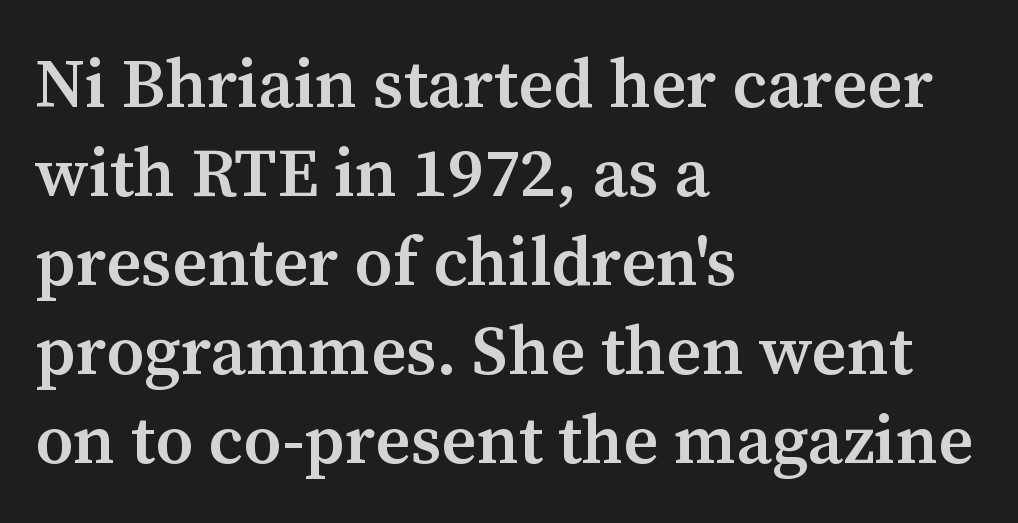
The image shows 69 px semibold serif type, upright; set left-aligned, normal line spacing (1.29x), normal letter spacing, not underlined; medium stroke contrast and a medium x-height.
